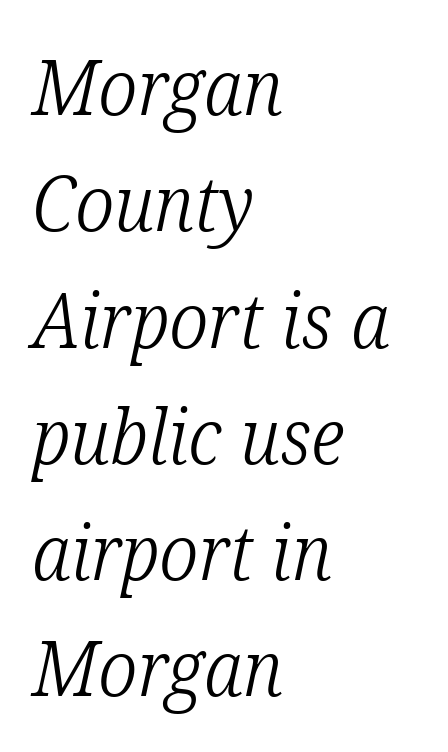
{"serif": "yes", "italic": "yes", "lean": "right", "slant_degrees": 12, "bold": "no", "weight": "light", "width": "condensed", "stroke_contrast": "low", "x_height": "medium", "monospaced": "no", "underline": "no", "align": "left", "line_spacing": "normal", "line_spacing_ratio": 1.51, "letter_spacing": "normal", "letter_spacing_em": 0.0, "glyph_px": 77}
